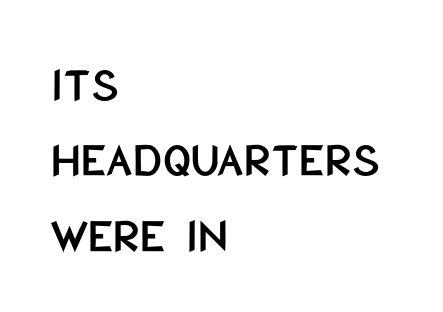
The image shows 49 px condensed sans-serif type, upright; set left-aligned, normal line spacing (1.54x), normal letter spacing, not underlined; low stroke contrast and a large x-height.
